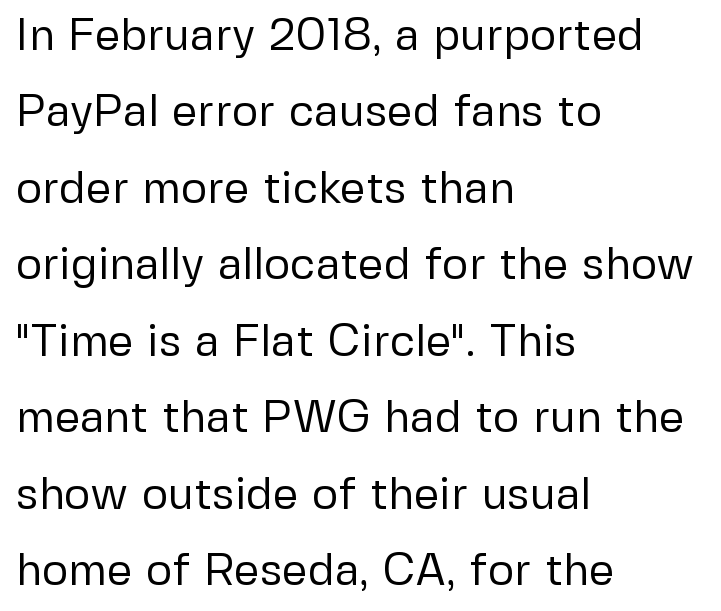
{"serif": "no", "italic": "no", "bold": "no", "weight": "regular", "width": "normal", "stroke_contrast": "low", "x_height": "medium", "monospaced": "no", "underline": "no", "align": "left", "line_spacing": "normal", "line_spacing_ratio": 1.7, "letter_spacing": "normal", "letter_spacing_em": 0.0, "glyph_px": 45}
